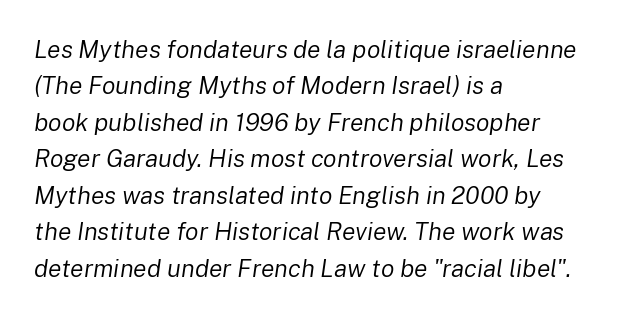
Summary of weight: not heavy and not bold. What stands out about the letter spacing? Nothing — it is the standard amount. The specimen reads as italic at a glance. Horizontal bands of white between lines are of average thickness.
